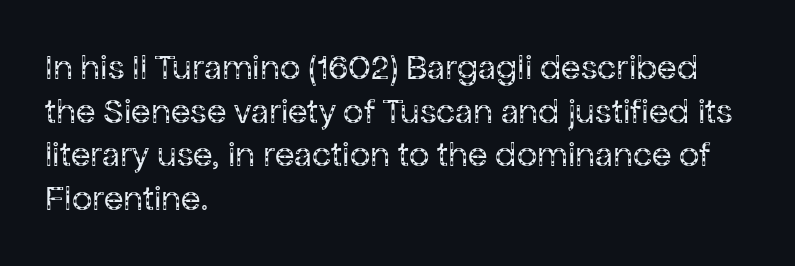
{"serif": "no", "italic": "no", "bold": "no", "weight": "regular", "width": "normal", "stroke_contrast": "low", "x_height": "medium", "monospaced": "no", "underline": "no", "align": "left", "line_spacing_ratio": 1.21, "letter_spacing": "normal", "letter_spacing_em": 0.0, "glyph_px": 36}
